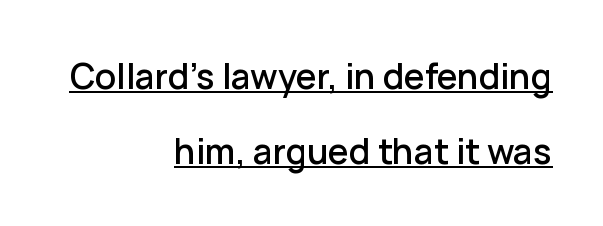
{"serif": "no", "italic": "no", "width": "normal", "stroke_contrast": "low", "x_height": "medium", "monospaced": "no", "underline": "yes", "align": "right", "line_spacing": "loose", "line_spacing_ratio": 2.14, "letter_spacing": "normal", "letter_spacing_em": 0.0, "glyph_px": 35}
